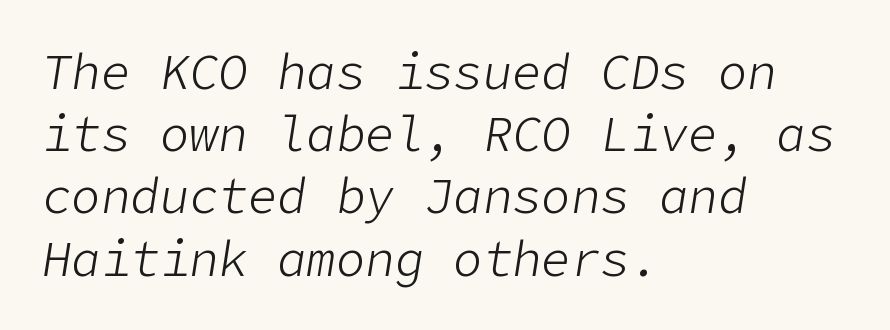
{"italic": "yes", "lean": "right", "slant_degrees": 9, "bold": "no", "weight": "light", "width": "normal", "stroke_contrast": "low", "x_height": "medium", "underline": "no", "align": "left", "line_spacing": "normal", "line_spacing_ratio": 1.27, "letter_spacing": "normal", "letter_spacing_em": 0.0, "glyph_px": 49}
